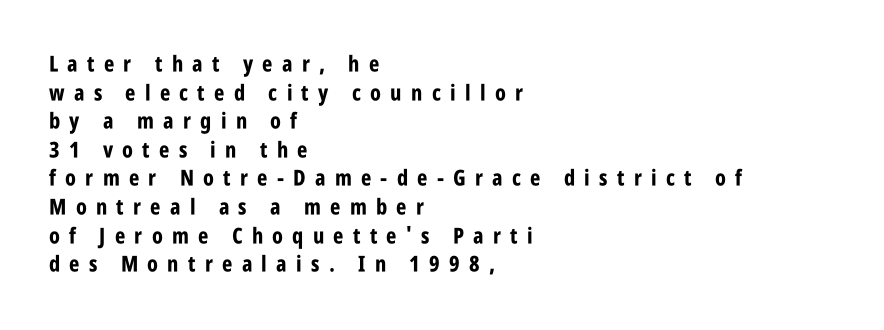
Q: Is the text bold? A: Yes.
Q: Is the text italic (slanted)? A: No, it is upright.
Q: Is the text underlined? A: No.
Q: How is the paragraph aligned? A: Left-aligned.
Q: Is the spacing between letters normal or unusually wide? A: Unusually wide.
Q: Is the spacing between lines tight, normal or loose? A: Normal.
